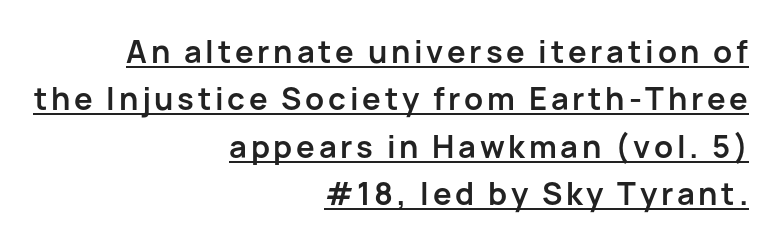
{"serif": "no", "italic": "no", "bold": "yes", "weight": "semibold", "width": "normal", "stroke_contrast": "low", "x_height": "medium", "monospaced": "no", "underline": "yes", "align": "right", "line_spacing": "normal", "line_spacing_ratio": 1.53, "glyph_px": 31}
